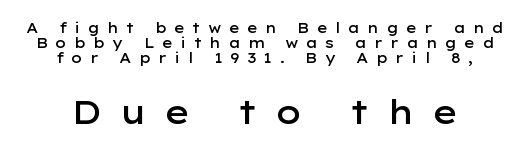
Proportional: the letters do not fall into vertical columns. Reading down the column, the eye jumps only a short way to each next line. Character size in the trailing block exceeds that of the leading block. Is there any slant? The stems are plumb. The specimen omits any rule beneath the text block's lines.
